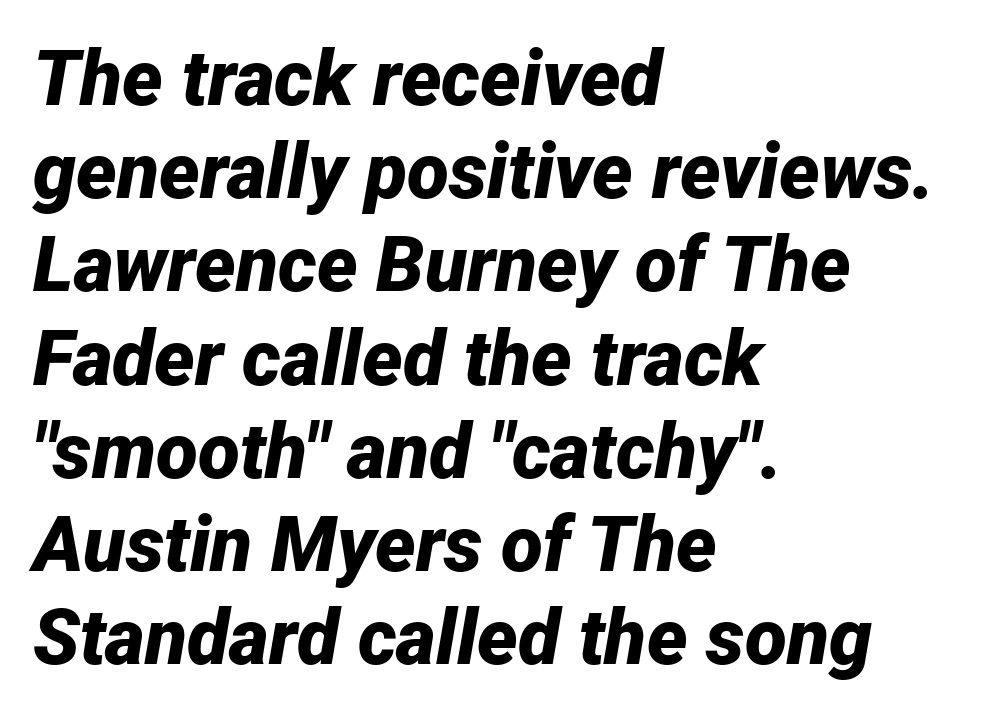
Q: Is the text bold? A: Yes.
Q: Is the text italic (slanted)? A: Yes, it leans right by about 12 degrees.
Q: Is the text underlined? A: No.
Q: How is the paragraph aligned? A: Left-aligned.
Q: Is the spacing between letters normal or unusually wide? A: Normal.
Q: Width (condensed, normal, or wide)? A: Normal.
Q: Stroke contrast? A: Low.
Q: x-height? A: Medium.
Q: Monospaced? A: No.
